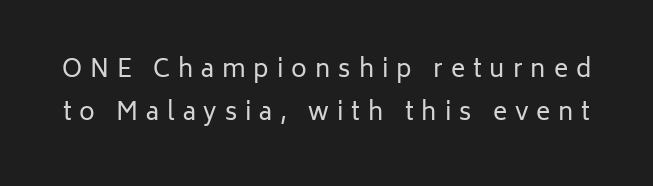
Q: Is the text bold? A: No.
Q: Is the text italic (slanted)? A: No, it is upright.
Q: Is the text underlined? A: No.
Q: Is the spacing between letters normal or unusually wide? A: Unusually wide.
